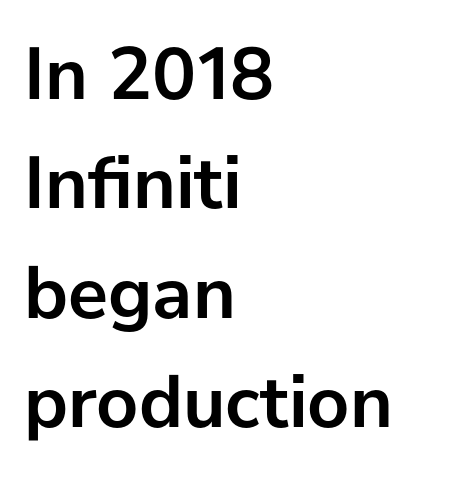
Chunky letters — that's bold for sure. Caption: multi-line text, flush left, ragged right. These lines are composed in type without serifs. Quick note: interline space is typical. Notice how the stems are strictly vertical — no italics here.
